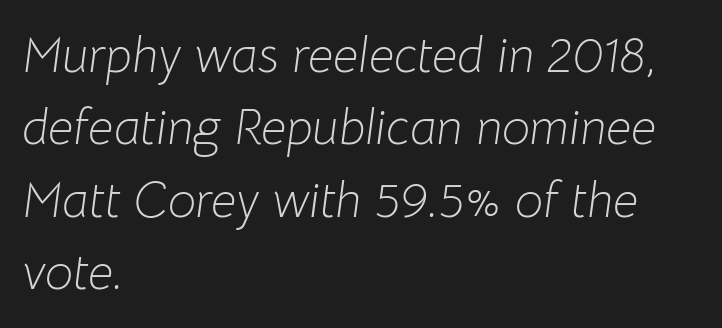
{"italic": "yes", "lean": "right", "slant_degrees": 8, "bold": "no", "weight": "light", "width": "normal", "stroke_contrast": "low", "x_height": "medium", "monospaced": "no", "underline": "no", "align": "left", "line_spacing": "normal", "line_spacing_ratio": 1.45, "letter_spacing": "normal", "letter_spacing_em": 0.0, "glyph_px": 50}
